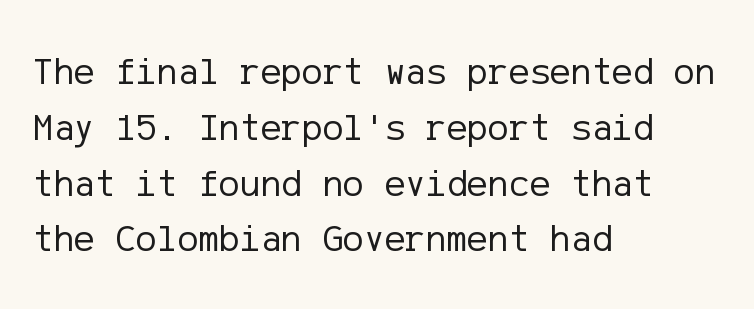
The image shows 39 px regular-weight sans-serif type, upright; set left-aligned, normal line spacing (1.43x), normal letter spacing, not underlined; low stroke contrast and a medium x-height.
